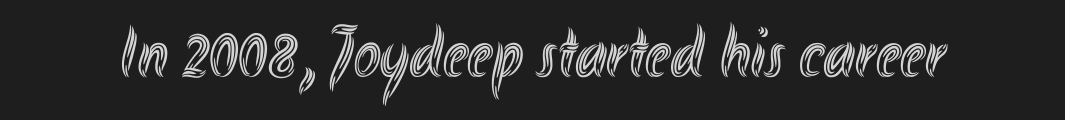
{"width": "condensed", "x_height": "small", "monospaced": "no", "underline": "no", "letter_spacing": "normal", "letter_spacing_em": 0.0, "glyph_px": 72}
